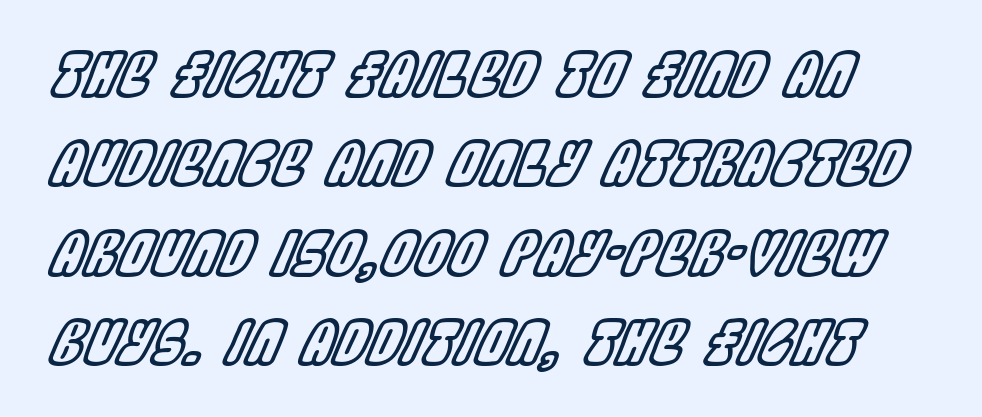
Style check: oblique. This rendering leaves character spacing at its baseline value. The block of text has a typical density, with ordinary space between rows. These lines are set flush left with a ragged right edge. Letters rest on an invisible, unmarked baseline. The passage shown is typed in a proportional face where columns would drift.
